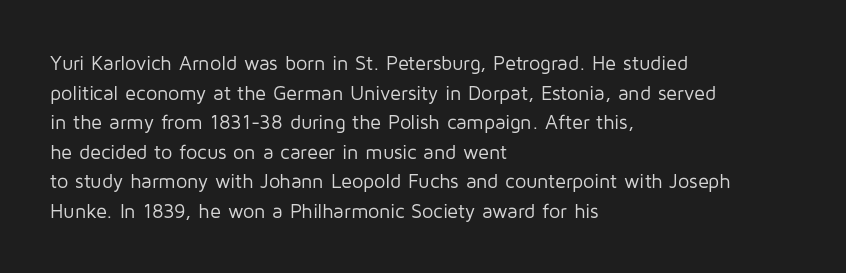
Q: Is the text bold? A: No.
Q: Is the text italic (slanted)? A: No, it is upright.
Q: Is the text underlined? A: No.
Q: How is the paragraph aligned? A: Left-aligned.
Q: Is the spacing between letters normal or unusually wide? A: Normal.
Q: Is the spacing between lines tight, normal or loose? A: Normal.
